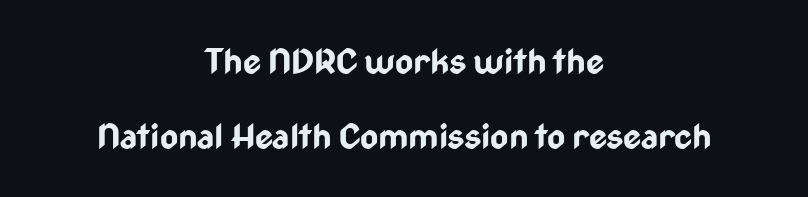
Bare-footed words on every line. This sample trades compactness for vertical openness between lines. Here the designer chose a conventional face with non-uniform glyph widths. These lines are composed in type without serifs. The paragraph has two soft edges and a firm central axis.
